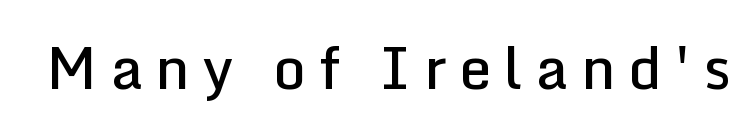
The sample has been set in demibold, a notch under bold. Classification — sans serif. The baseline area is clear. Display-style spreading of the glyphs; the letterfit is very open. The rendering uses natural spacing where letterforms have individual widths. Vertical strokes here are truly vertical.
